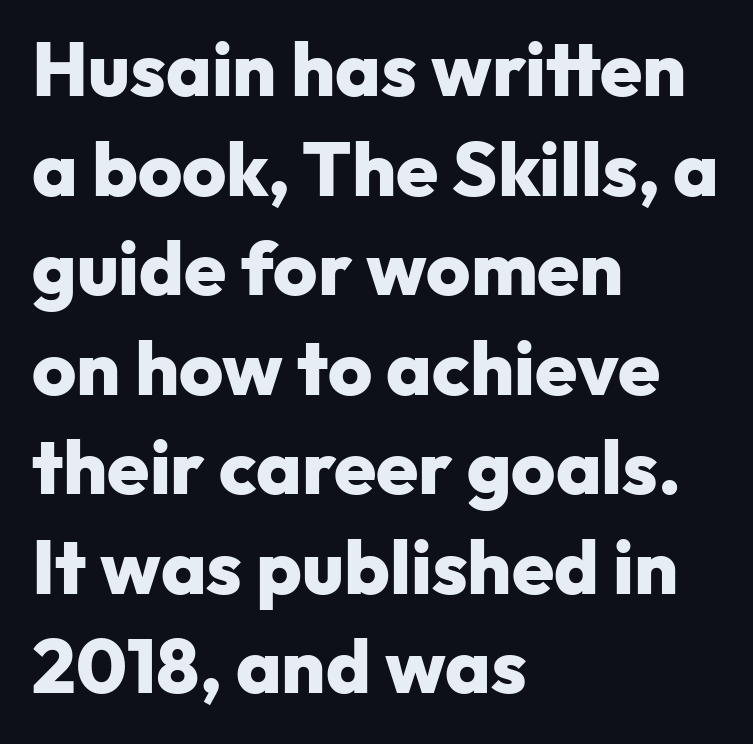
Q: Is the text bold? A: Yes.
Q: Is the text italic (slanted)? A: No, it is upright.
Q: Is the typeface a serif or a sans-serif typeface? A: Sans-serif.
Q: Is the text underlined? A: No.
Q: How is the paragraph aligned? A: Left-aligned.
Q: Is the spacing between letters normal or unusually wide? A: Normal.
Q: Is the spacing between lines tight, normal or loose? A: Normal.
Q: Width (condensed, normal, or wide)? A: Normal.
Q: Stroke contrast? A: Low.
Q: x-height? A: Medium.
Q: Monospaced? A: No.
